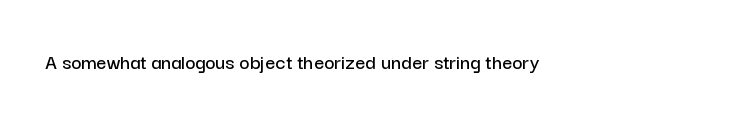
{"italic": "no", "underline": "no", "letter_spacing": "normal", "letter_spacing_em": 0.0, "glyph_px": 22}
